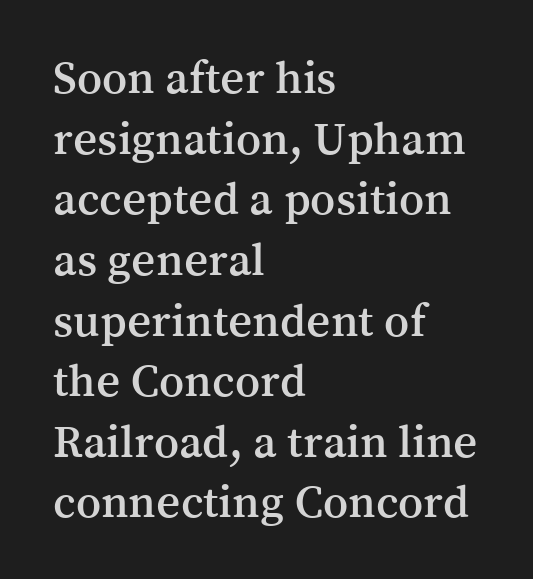
The image shows 47 px serif type, upright; set left-aligned, normal line spacing (1.29x), normal letter spacing, not underlined; medium stroke contrast and a medium x-height.
